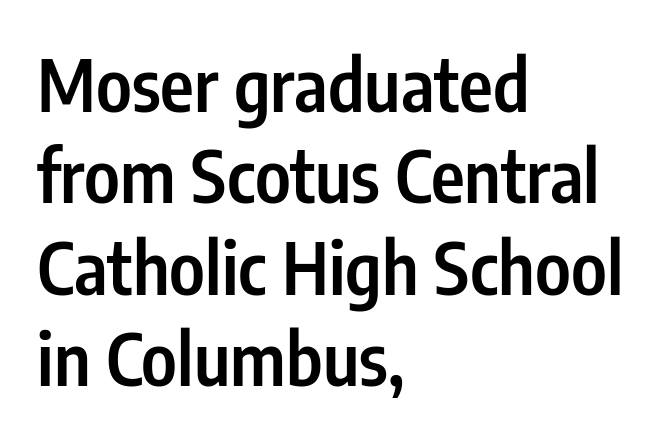
The image shows 72 px semibold, condensed sans-serif type, upright; set left-aligned, normal line spacing (1.27x), normal letter spacing, not underlined; low stroke contrast and a medium x-height.
